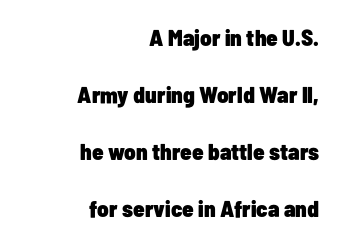
Check under the words: just untouched page. One-word summary of the alignment: right. Here the glyphs are tracked normally, forming tight word shapes. Does the weight exceed regular? Yes, all the way to bold.
